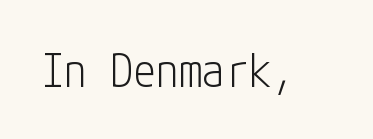
If you drew a line through each stem, it would be perfectly vertical. This rendering leaves character spacing at its baseline value. Heft: none added — not bold. Plain, unruled lines of type. Examine the stroke ends and you'll find no serifs.
